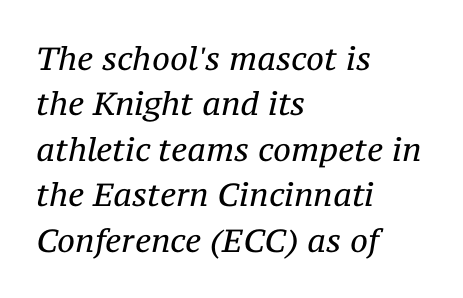
To sum up the face: it has serifs. Notice how the passage keeps a crisp vertical edge on the left only. Character widths vary here, with narrow letters taking less room than wide ones. You could call the tracking neutral — neither tight nor loose. On a weight scale, this lands at 450 or below.
